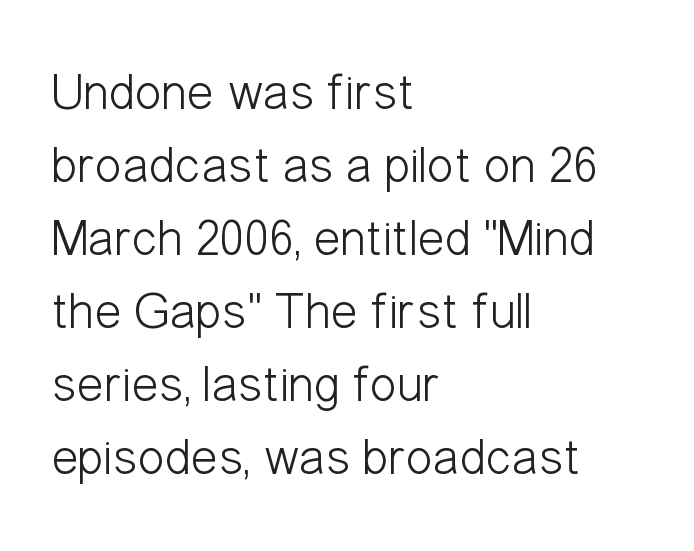
The image shows 51 px light, condensed sans-serif type, upright; set left-aligned, normal line spacing (1.43x), normal letter spacing, not underlined; low stroke contrast and a medium x-height.
